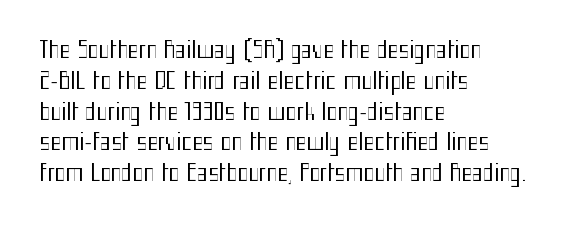
Q: Is the text bold? A: No.
Q: Is the text italic (slanted)? A: No, it is upright.
Q: Is the text underlined? A: No.
Q: How is the paragraph aligned? A: Left-aligned.
Q: Is the spacing between letters normal or unusually wide? A: Normal.
Q: Is the spacing between lines tight, normal or loose? A: Normal.
